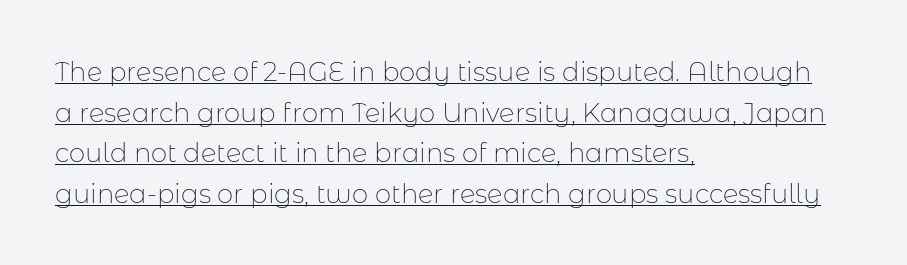
{"italic": "no", "bold": "no", "underline": "yes", "align": "left", "line_spacing": "normal", "line_spacing_ratio": 1.56, "letter_spacing": "normal", "letter_spacing_em": 0.0, "glyph_px": 26}
